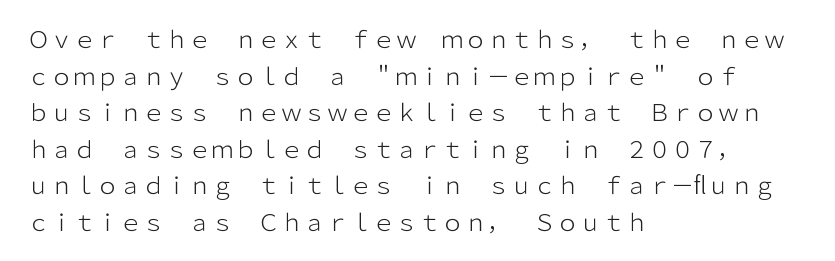
{"italic": "no", "bold": "no", "underline": "no", "align": "left", "line_spacing": "normal", "line_spacing_ratio": 1.59, "letter_spacing": "normal", "letter_spacing_em": 0.0, "glyph_px": 23}
